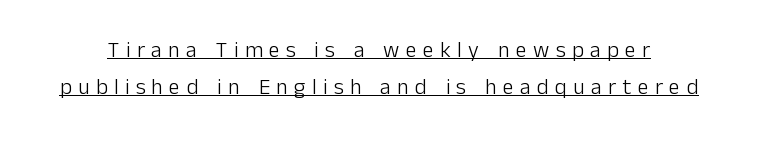
{"italic": "no", "bold": "no", "underline": "yes", "line_spacing": "normal", "line_spacing_ratio": 1.7, "letter_spacing": "wide", "letter_spacing_em": 0.29, "glyph_px": 22}
